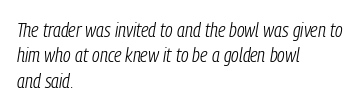
Q: Is the text bold? A: No.
Q: Is the text italic (slanted)? A: Yes, it leans right by about 9 degrees.
Q: Is the text underlined? A: No.
Q: How is the paragraph aligned? A: Left-aligned.
Q: Is the spacing between letters normal or unusually wide? A: Normal.
Q: Is the spacing between lines tight, normal or loose? A: Normal.
